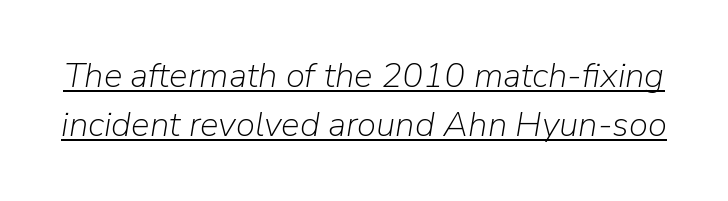
{"italic": "yes", "lean": "right", "slant_degrees": 9, "bold": "no", "weight": "light", "width": "normal", "stroke_contrast": "low", "x_height": "medium", "monospaced": "no", "underline": "yes", "line_spacing": "normal", "line_spacing_ratio": 1.41, "letter_spacing": "normal", "letter_spacing_em": 0.0, "glyph_px": 35}
